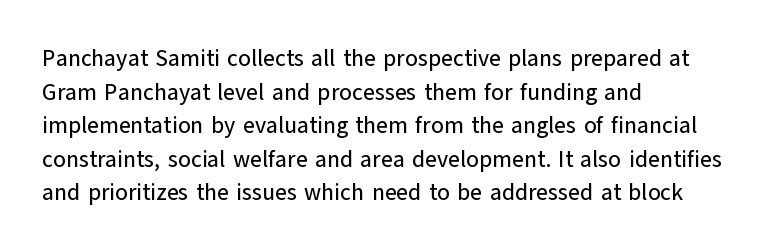
Notice how the passage keeps a crisp vertical edge on the left only. Ascenders rise straight up at ninety degrees. The passage shown is not underscored anywhere. Tracking value appears to be zero — textbook default spacing.
